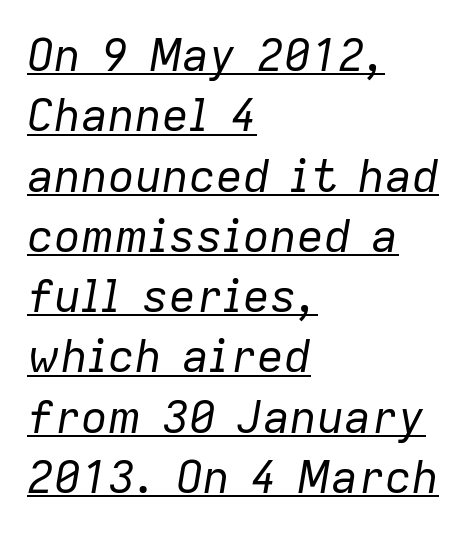
The image shows 45 px regular-weight type, italic (leaning right); set left-aligned, normal line spacing (1.34x), normal letter spacing, underlined; low stroke contrast and a medium x-height.
